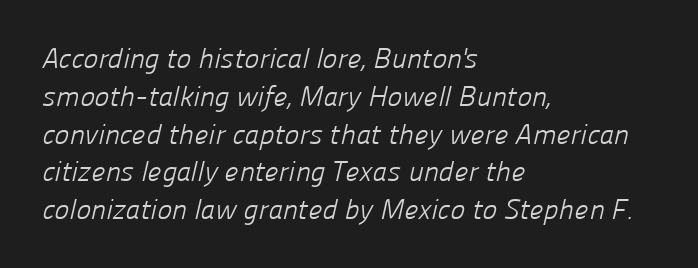
{"serif": "no", "bold": "no", "weight": "light", "width": "normal", "stroke_contrast": "low", "x_height": "medium", "monospaced": "no", "underline": "no", "align": "left", "line_spacing": "normal", "line_spacing_ratio": 1.35, "letter_spacing": "normal", "letter_spacing_em": 0.0, "glyph_px": 28}
